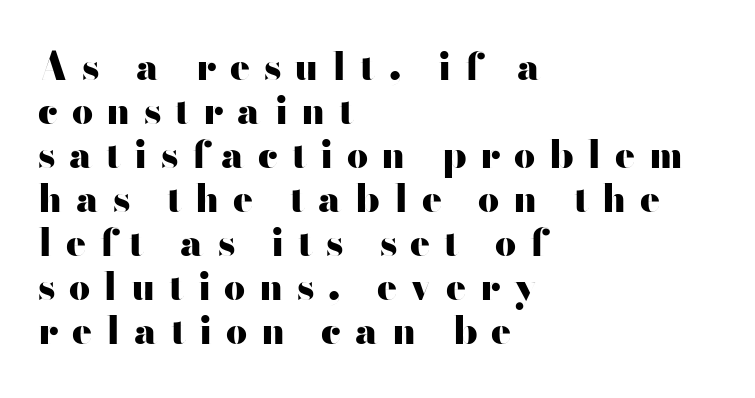
The image shows 37 px heavy, wide type, upright; set left-aligned, line spacing 1.19x, unusually wide letter spacing (+0.37 em), not underlined; high stroke contrast and a small x-height.
